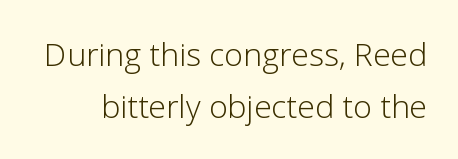
Stroke thickness stays within the range of a standard reading face or lighter. Every character sits straight up, as roman type does. Glance below the letters and you will spot only blank space. Look at the tracking — it's just the regular setting, nothing added.
